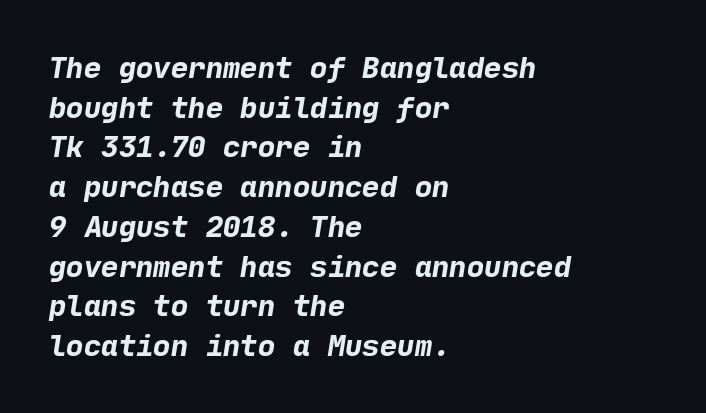
{"serif": "no", "bold": "yes", "weight": "bold", "width": "normal", "stroke_contrast": "low", "x_height": "medium", "underline": "no", "align": "left", "line_spacing": "normal", "line_spacing_ratio": 1.37, "letter_spacing": "normal", "letter_spacing_em": 0.0, "glyph_px": 29}
